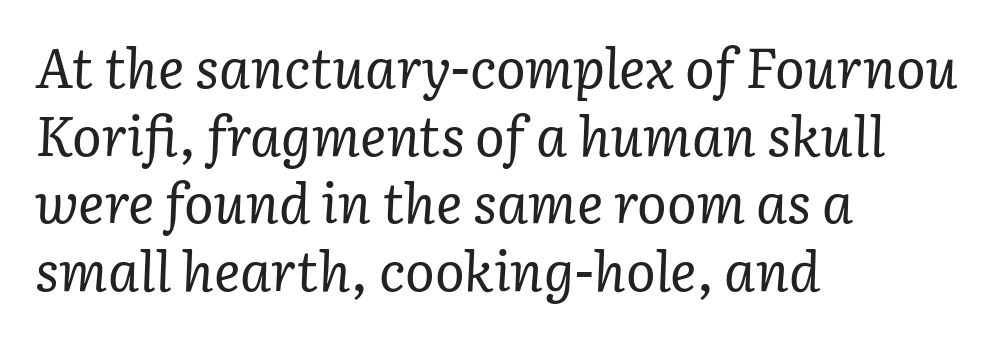
The image shows 55 px regular-weight serif type, italic (leaning right); set left-aligned, line spacing 1.23x, normal letter spacing, not underlined; low stroke contrast and a medium x-height.
